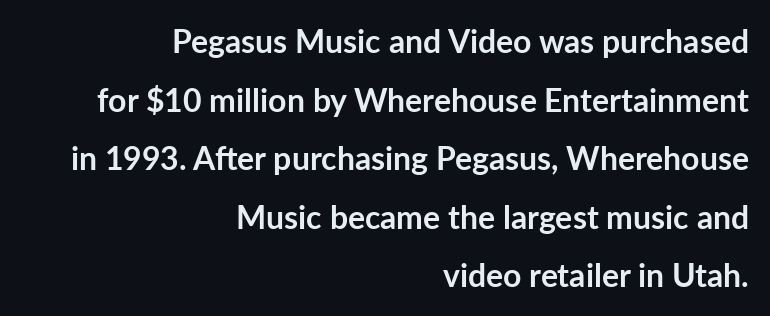
Q: Is the text bold? A: Yes.
Q: Is the text italic (slanted)? A: No, it is upright.
Q: Is the typeface a serif or a sans-serif typeface? A: Sans-serif.
Q: Is the text underlined? A: No.
Q: How is the paragraph aligned? A: Right-aligned.
Q: Is the spacing between letters normal or unusually wide? A: Normal.
Q: Width (condensed, normal, or wide)? A: Normal.
Q: Stroke contrast? A: Low.
Q: x-height? A: Medium.
Q: Monospaced? A: No.
